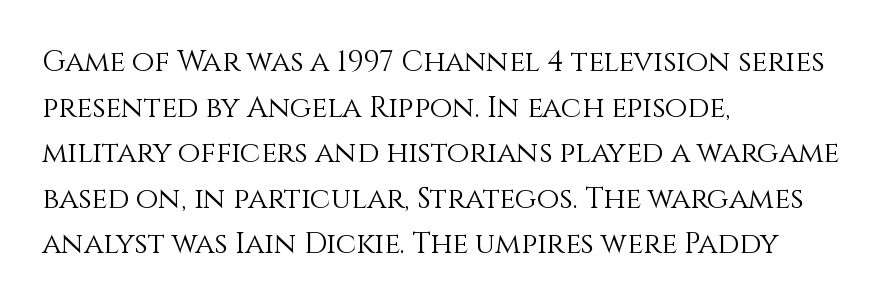
The image shows 29 px light type, upright; set left-aligned, normal line spacing (1.57x), normal letter spacing, not underlined; a large x-height.
